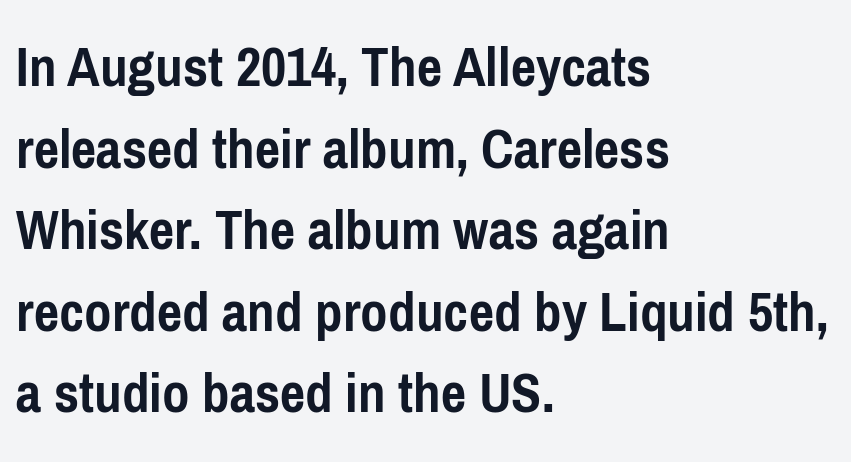
The image shows 60 px semibold, condensed sans-serif type, upright; set left-aligned, normal line spacing (1.36x), normal letter spacing, not underlined; low stroke contrast and a medium x-height.
